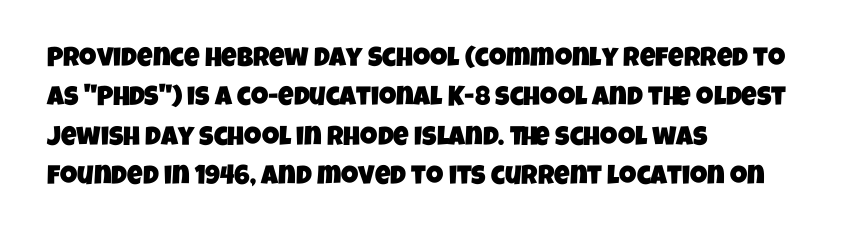
The image shows 27 px text type; set left-aligned, normal line spacing (1.46x), normal letter spacing, not underlined.
